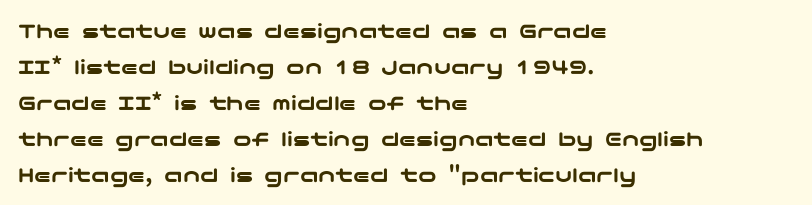
Regular leading. Check under the words: just untouched page. The type is set solid horizontally, with unmodified tracking. The paragraph has a hard left edge and a soft right edge.
